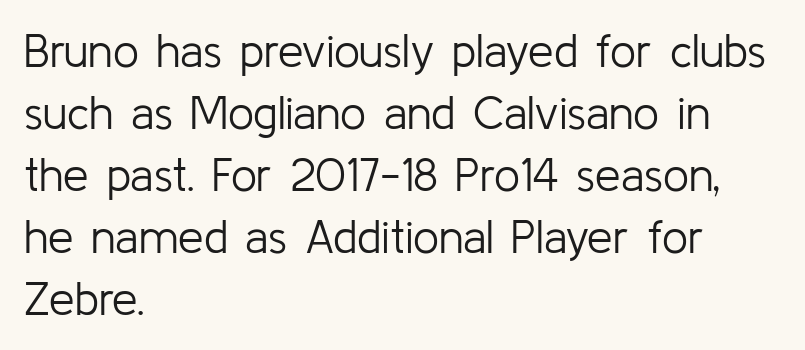
Vertically, the passage feels balanced, rows spaced as you'd expect. Each word holds together tightly as a unit, with standard inter-letter gaps. The letters carry no serifs — their stems end cleanly without finishing strokes. When letters stand straight like this, we call the style roman or upright.
